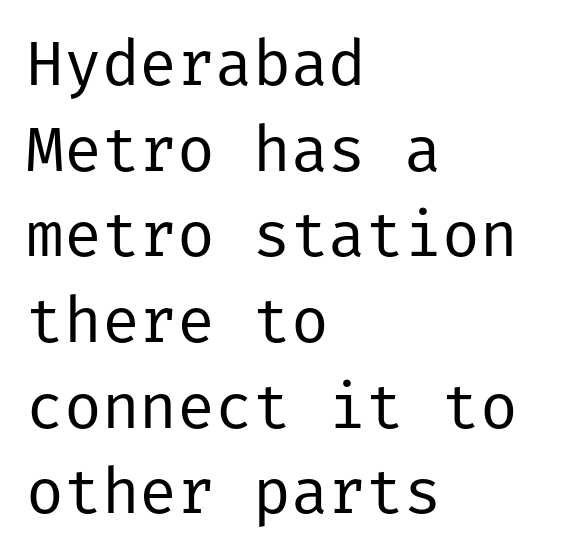
The image shows 63 px regular-weight sans-serif type, upright; set left-aligned, normal line spacing (1.36x), normal letter spacing, not underlined; low stroke contrast and a medium x-height.
